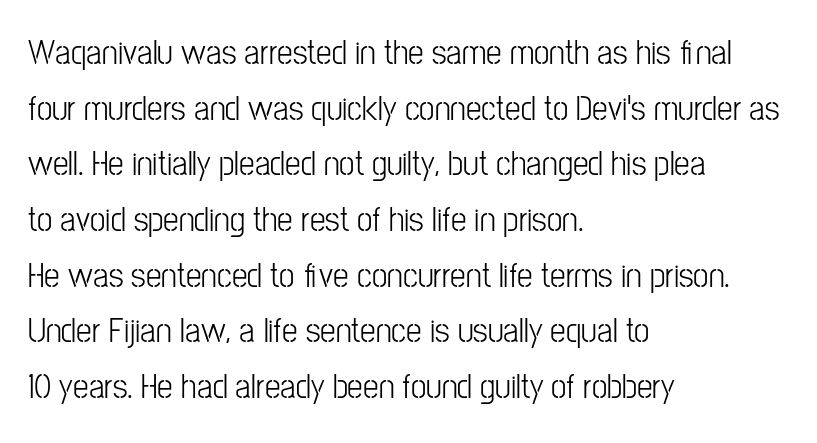
This sample is left-justified, so line endings fall wherever the words run out. This sample has the flowing, uneven cadence of proportional lettering. Each row of text sits above clean, open space. Nothing unusual about the tracking: characters are spaced as the font intends. Unlike a traditional serif, this face leaves its strokes unadorned.
